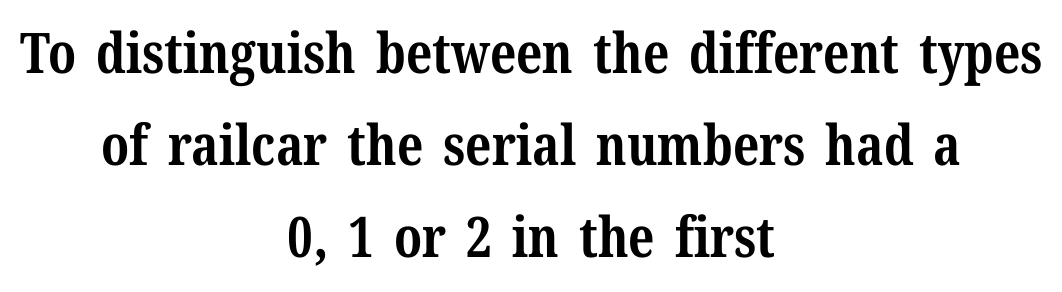
Q: Is the text bold? A: Yes.
Q: Is the text italic (slanted)? A: No, it is upright.
Q: Is the typeface a serif or a sans-serif typeface? A: Serif.
Q: Is the text underlined? A: No.
Q: How is the paragraph aligned? A: Centered.
Q: Is the spacing between letters normal or unusually wide? A: Normal.
Q: Is the spacing between lines tight, normal or loose? A: Normal.
Q: Width (condensed, normal, or wide)? A: Normal.
Q: Stroke contrast? A: Medium.
Q: x-height? A: Medium.
Q: Monospaced? A: No.
